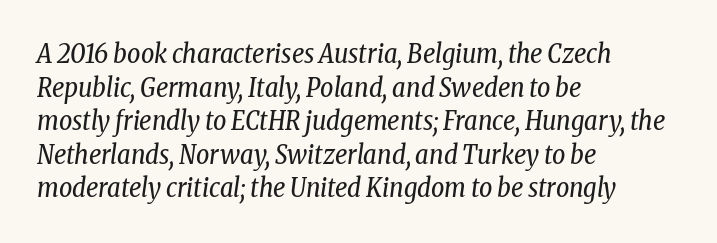
Horizontally, the lines are justified to the leading edge only. The lettering tilts uniformly, giving the passage an italic look. The rendering uses a moderate line-height, typical for paragraphs. Is the letter spacing exaggerated? No — it looks like the ordinary default. A quiet, ordinary-to-light weight characterises the typeface. The zone under the glyphs is completely vacant.
